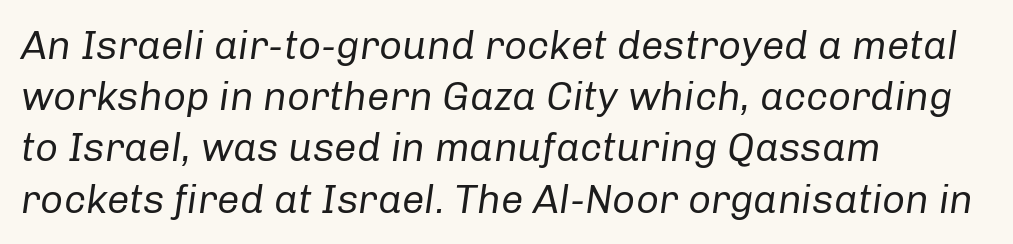
The lines in this sample share a left origin and differ only in where they stop. Check under the words: just untouched page. Is the letter spacing exaggerated? No — it looks like the ordinary default. The font is comparable to plain body text, perhaps lighter.
